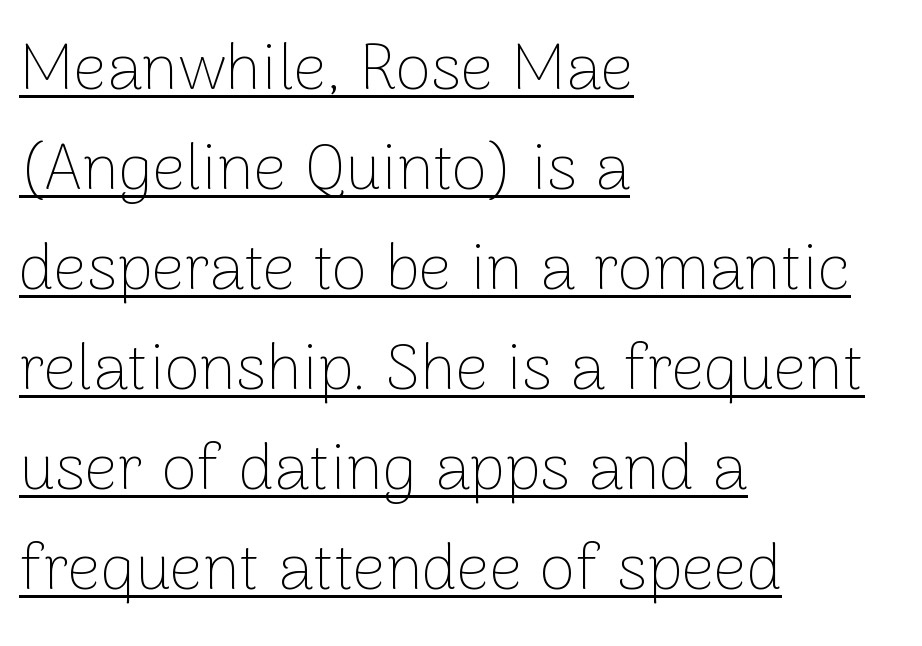
{"serif": "no", "italic": "no", "bold": "no", "weight": "thin", "width": "normal", "stroke_contrast": "low", "x_height": "medium", "monospaced": "no", "underline": "yes", "align": "left", "line_spacing": "normal", "line_spacing_ratio": 1.54, "letter_spacing": "normal", "letter_spacing_em": 0.0, "glyph_px": 65}
